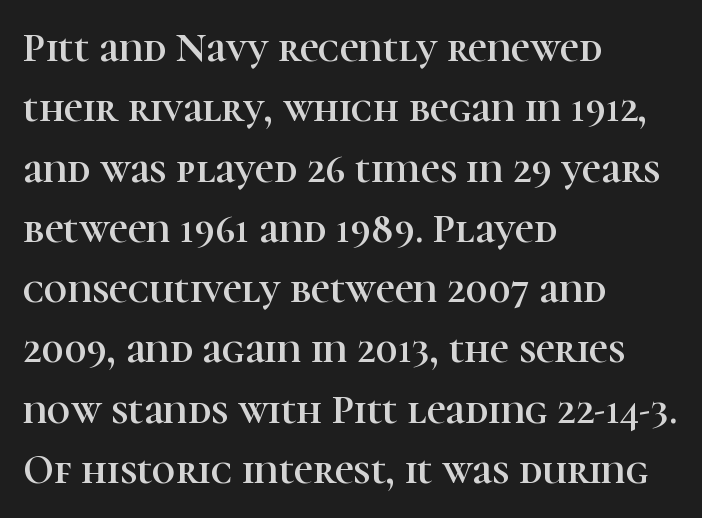
Each row of text sits above clean, open space. Where is the straight margin? On the left. A typesetter would label this face a serif. Caption: standard tracking, unaltered.
